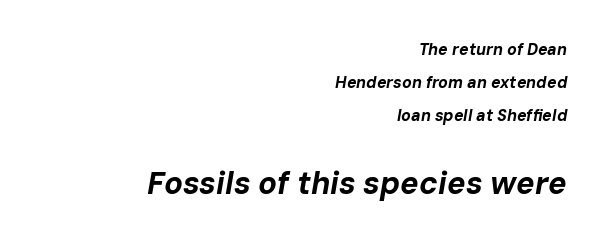
Q: Is the text bold? A: Yes.
Q: Is the text italic (slanted)? A: Yes, it leans right by about 10 degrees.
Q: Is the text underlined? A: No.
Q: How is the paragraph aligned? A: Right-aligned.
Q: Is the spacing between letters normal or unusually wide? A: Normal.
Q: Is the spacing between lines tight, normal or loose? A: Loose.
Q: Which block of text is set in a larger size, the first (top) or the second (bottom)? A: The second (bottom) one.
Q: Width (condensed, normal, or wide)? A: Normal.
Q: Stroke contrast? A: Low.
Q: x-height? A: Medium.
Q: Monospaced? A: No.
